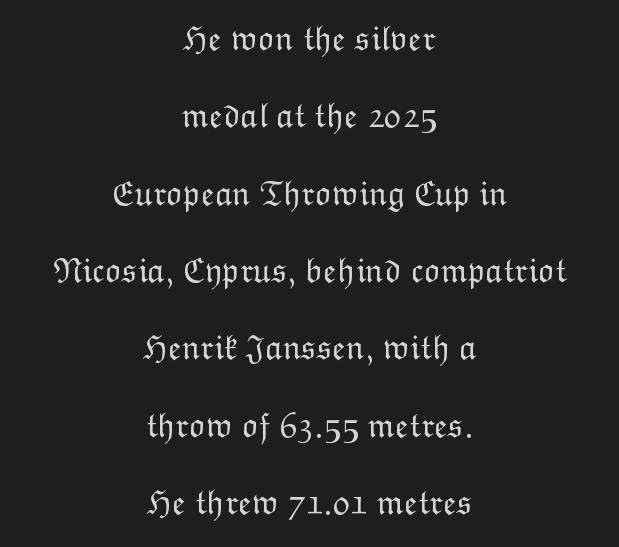
The strokes are not fattened; the text isn't bold. The block of text is sparse from top to bottom, with ample space between rows. Spacing verdict: proportional, widths tailored to each character. The passage shown is not underscored anywhere. These lines are centered, leaving both edges ragged. Nope, not italic — everything's standing straight.
